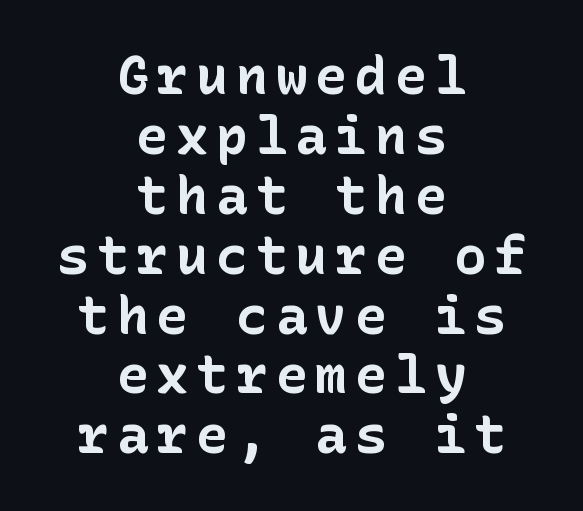
The image shows 53 px bold sans-serif type, upright; set centered, tight line spacing (1.13x), not underlined; low stroke contrast and a medium x-height.
